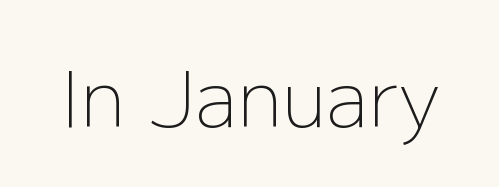
The passage shown has conventional tracking throughout. Each letter keeps its own natural width here, so spacing adapts to shape. Any mark beneath the type? The region is blank. Stroke thickness stays within the range of a standard reading face or lighter. In terms of letterform style, serifs are entirely absent. Nope, not italic — everything's standing straight.
